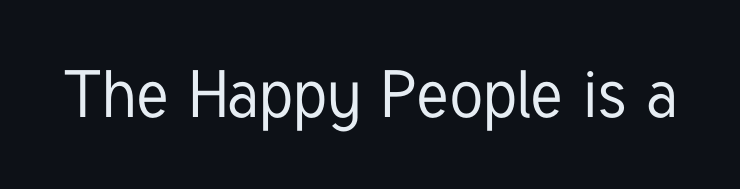
Observe the ordinary spacing: letters are neighbours, not strangers. The specimen omits any rule beneath the text block's lines. This is roman type, the default non-slanted kind. Varying glyph widths throughout — classic text-font behaviour. Nope, no serifs anywhere on these letters.
